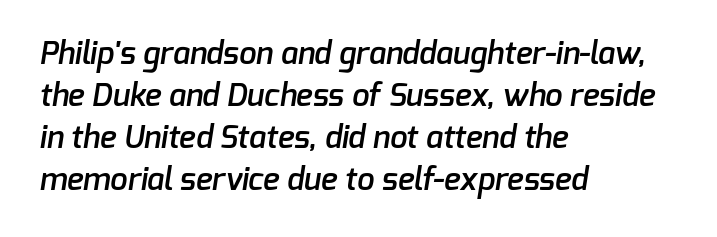
The face used here is a semibold: visibly heavier than regular, lighter than bold. The passage shown is not underscored anywhere. This sample uses a sans-serif face. The rendering anchors every line to the left-hand side. Between one letter and the next there's only the usual sliver of space. Notice how descenders clear the ascenders below comfortably — that's standard leading.
